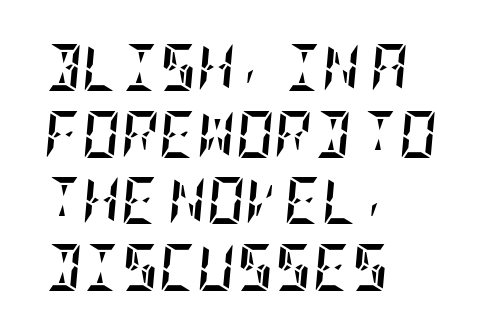
Every character sits at an angle, as italics do. The face used here is rendered with its standard letterfit. Where is the straight margin? On the left. The leading is moderate, giving the passage an even texture.
